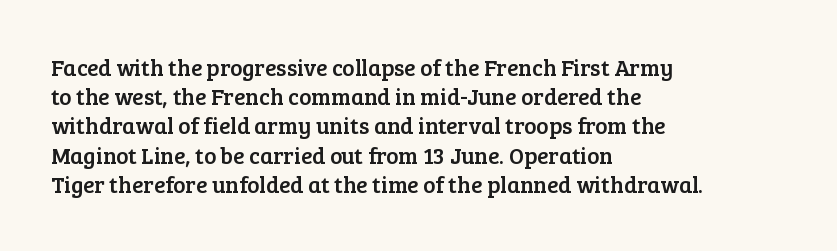
{"italic": "no", "underline": "no", "align": "left", "line_spacing": "normal", "line_spacing_ratio": 1.27, "letter_spacing": "normal", "letter_spacing_em": 0.0, "glyph_px": 23}
